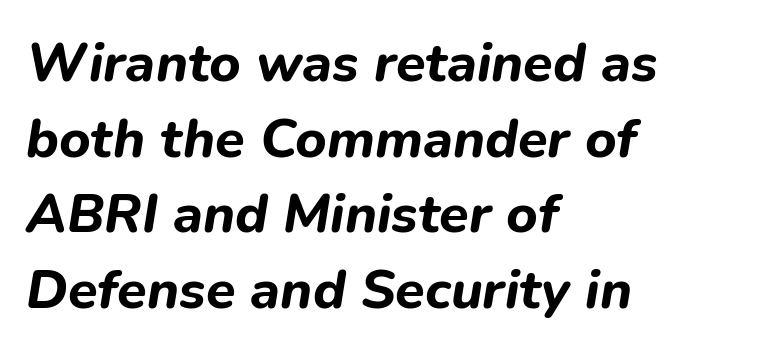
The image shows 54 px bold type, italic (leaning right); set left-aligned, normal line spacing (1.4x), normal letter spacing, not underlined; low stroke contrast and a medium x-height.
